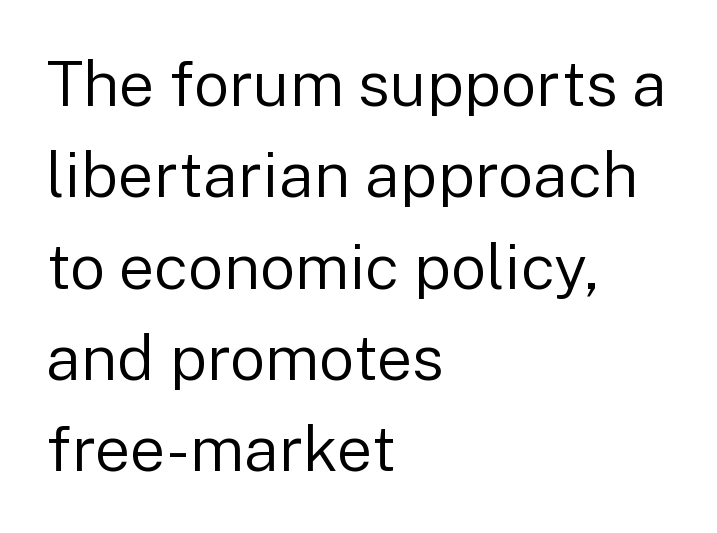
Q: Is the text bold? A: No.
Q: Is the text italic (slanted)? A: No, it is upright.
Q: Is the typeface a serif or a sans-serif typeface? A: Sans-serif.
Q: Is the text underlined? A: No.
Q: How is the paragraph aligned? A: Left-aligned.
Q: Is the spacing between letters normal or unusually wide? A: Normal.
Q: Is the spacing between lines tight, normal or loose? A: Normal.
Q: Width (condensed, normal, or wide)? A: Normal.
Q: Stroke contrast? A: Low.
Q: x-height? A: Medium.
Q: Monospaced? A: No.
